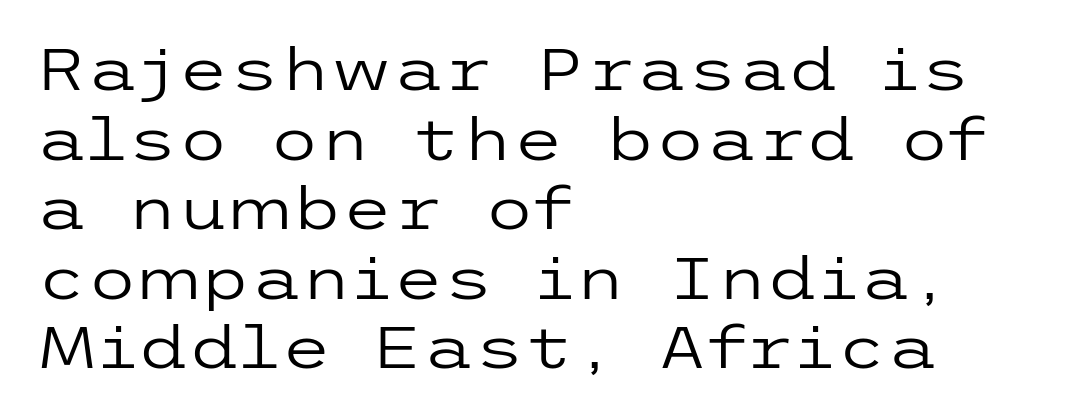
Q: Is the text bold? A: No.
Q: Is the text italic (slanted)? A: No, it is upright.
Q: Is the typeface a serif or a sans-serif typeface? A: Sans-serif.
Q: Is the text underlined? A: No.
Q: How is the paragraph aligned? A: Left-aligned.
Q: Is the spacing between letters normal or unusually wide? A: Normal.
Q: Width (condensed, normal, or wide)? A: Wide.
Q: Stroke contrast? A: Low.
Q: x-height? A: Medium.
